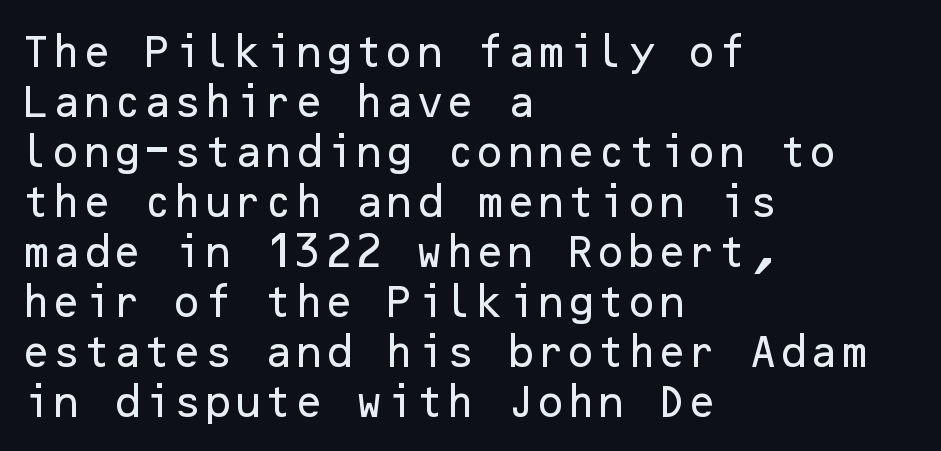
{"serif": "no", "italic": "no", "width": "normal", "stroke_contrast": "low", "x_height": "medium", "underline": "no", "align": "left", "line_spacing": "normal", "line_spacing_ratio": 1.43, "letter_spacing": "normal", "letter_spacing_em": 0.0, "glyph_px": 35}
